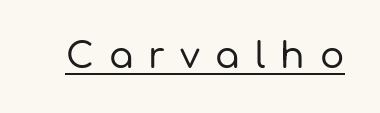
The image shows 36 px sans-serif type, upright; set unusually wide letter spacing (+0.42 em), underlined; low stroke contrast and a medium x-height.
